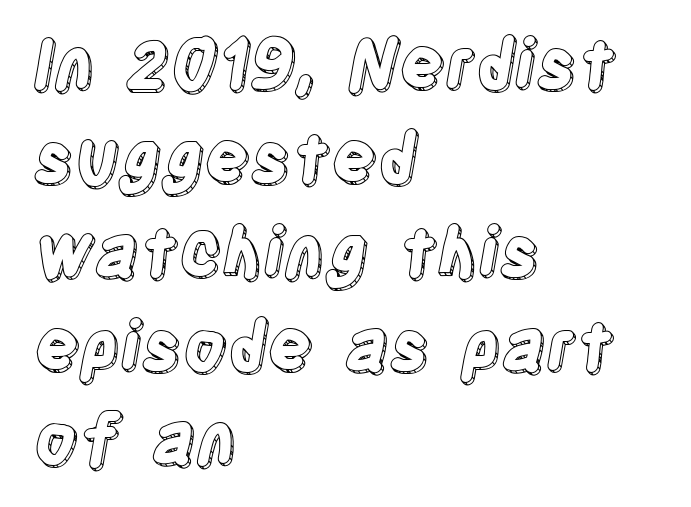
The image shows 68 px condensed type; set left-aligned, normal line spacing (1.38x), normal letter spacing, not underlined; a large x-height.
